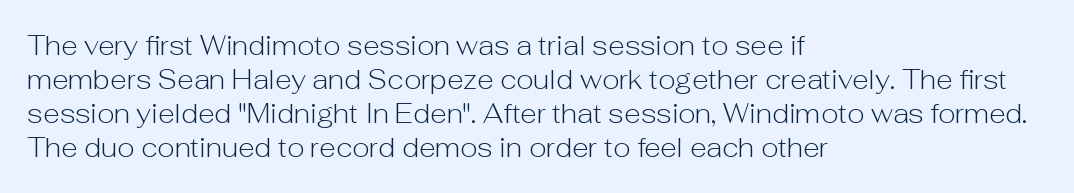
{"italic": "no", "bold": "no", "underline": "no", "align": "left", "line_spacing": "normal", "line_spacing_ratio": 1.26, "letter_spacing": "normal", "letter_spacing_em": 0.0, "glyph_px": 27}
